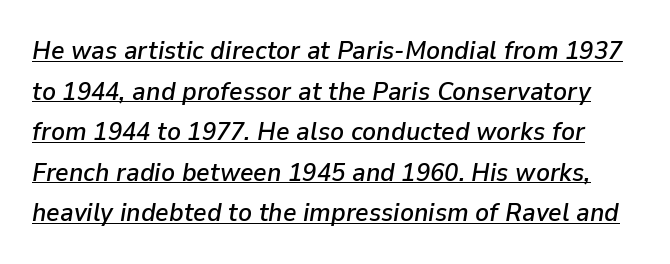
Q: Is the text italic (slanted)? A: Yes, it leans right by about 9 degrees.
Q: Is the text underlined? A: Yes.
Q: Is the spacing between letters normal or unusually wide? A: Normal.
Q: Is the spacing between lines tight, normal or loose? A: Normal.
